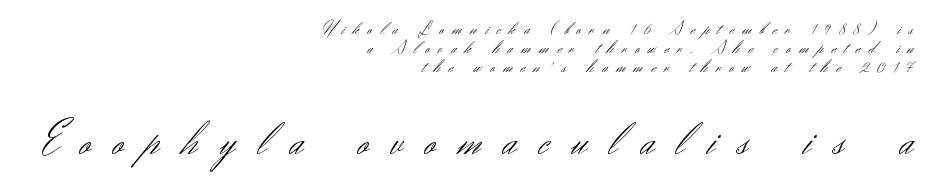
The image shows 46 px light sans-serif type; set right-aligned, tight line spacing (1.06x), unusually wide letter spacing (+0.49 em), not underlined; the second (bottom) block is 2.56x larger; medium stroke contrast and a small x-height.
